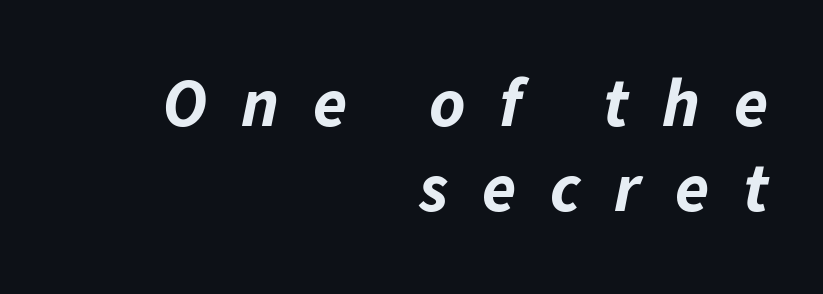
{"italic": "yes", "lean": "right", "slant_degrees": 11, "bold": "yes", "weight": "bold", "width": "normal", "stroke_contrast": "low", "x_height": "medium", "monospaced": "no", "underline": "no", "align": "right", "line_spacing_ratio": 1.23, "letter_spacing": "wide", "letter_spacing_em": 0.49, "glyph_px": 69}
